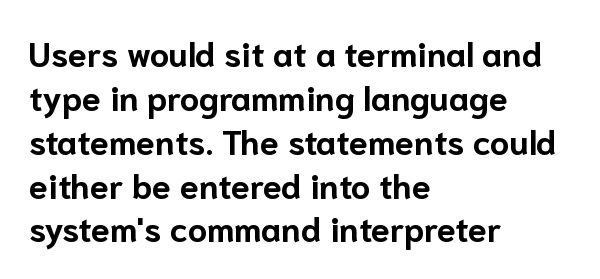
The lettering holds an erect, upright posture throughout. Typesetter's note: full bold, strokes at maximum text heaviness. A student would call this left alignment; a typographer would say flush left, rag right. Do the characters align in a grid? No, the font is proportional. Students, observe: this is what conventionally led text looks like.
